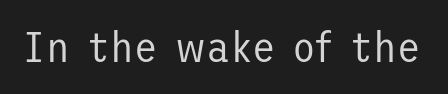
The image shows 43 px regular-weight sans-serif type, upright; set normal letter spacing, not underlined; low stroke contrast and a medium x-height.
